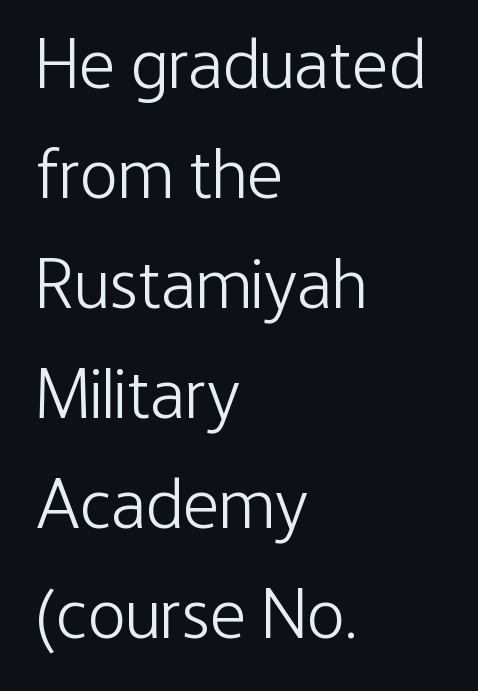
{"serif": "no", "italic": "no", "bold": "no", "weight": "light", "width": "condensed", "stroke_contrast": "low", "x_height": "medium", "monospaced": "no", "underline": "no", "align": "left", "line_spacing": "normal", "line_spacing_ratio": 1.55, "letter_spacing": "normal", "letter_spacing_em": 0.0, "glyph_px": 71}
